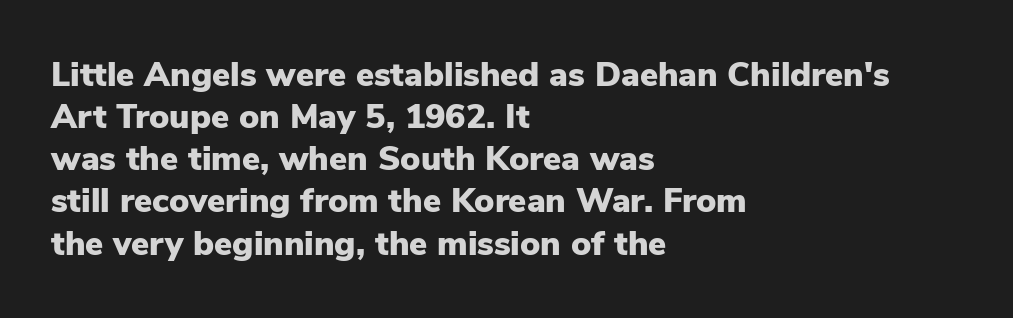
The image shows 34 px heavy sans-serif type, upright; set left-aligned, line spacing 1.24x, normal letter spacing, not underlined; low stroke contrast and a medium x-height.
